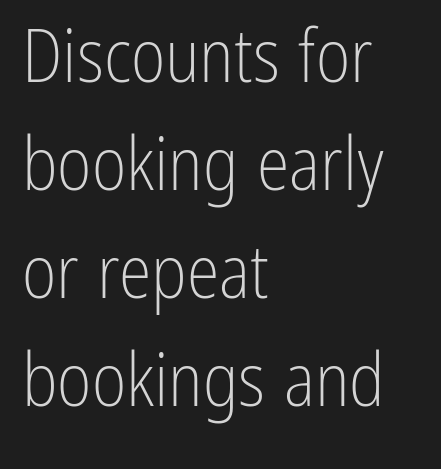
Q: Is the text bold? A: No.
Q: Is the text italic (slanted)? A: No, it is upright.
Q: Is the typeface a serif or a sans-serif typeface? A: Sans-serif.
Q: Is the text underlined? A: No.
Q: How is the paragraph aligned? A: Left-aligned.
Q: Is the spacing between letters normal or unusually wide? A: Normal.
Q: Is the spacing between lines tight, normal or loose? A: Normal.
Q: Width (condensed, normal, or wide)? A: Condensed.
Q: Stroke contrast? A: Low.
Q: x-height? A: Medium.
Q: Monospaced? A: No.
